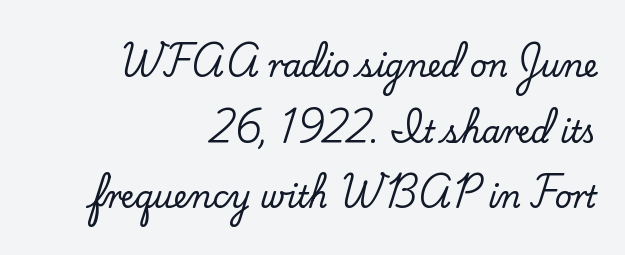
Each row of text sits above clean, open space. Standard letterfit; no display-style spreading of the glyphs. Casual observation: everything's shoved over to the right. Airy leading.
